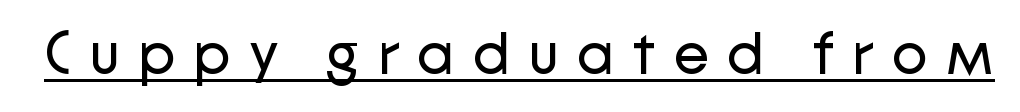
Q: Is the text bold? A: No.
Q: Is the text italic (slanted)? A: No, it is upright.
Q: Is the typeface a serif or a sans-serif typeface? A: Sans-serif.
Q: Is the text underlined? A: Yes.
Q: Is the spacing between letters normal or unusually wide? A: Unusually wide.
Q: Width (condensed, normal, or wide)? A: Normal.
Q: Stroke contrast? A: Low.
Q: x-height? A: Medium.
Q: Monospaced? A: No.
